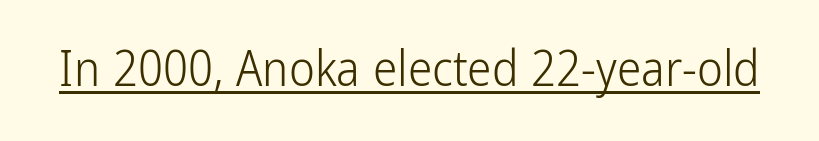
{"serif": "no", "italic": "no", "bold": "no", "weight": "light", "width": "condensed", "stroke_contrast": "low", "x_height": "medium", "monospaced": "no", "underline": "yes", "letter_spacing": "normal", "letter_spacing_em": 0.0, "glyph_px": 49}
